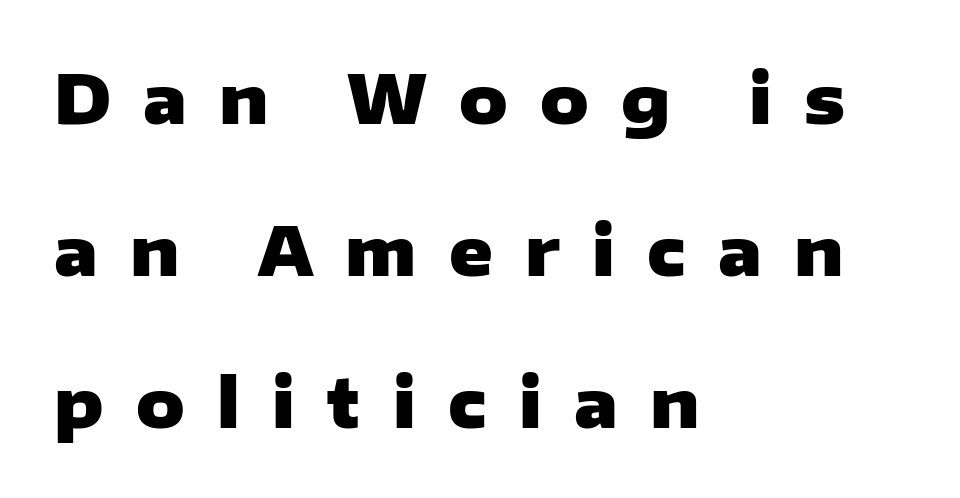
Ascenders rise straight up at ninety degrees. Just letters on the line, the space beneath them empty. A typesetter would call this proportional, since set widths differ per character. The glyphs have the mass of a bold cut. The face used here is a sans, in the tradition of grotesques and geometrics.
